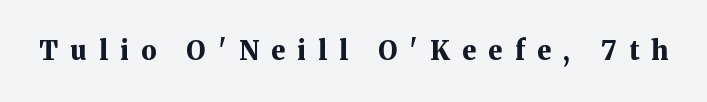
Q: Is the text bold? A: Yes.
Q: Is the text italic (slanted)? A: No, it is upright.
Q: Is the text underlined? A: No.
Q: Is the spacing between letters normal or unusually wide? A: Unusually wide.
